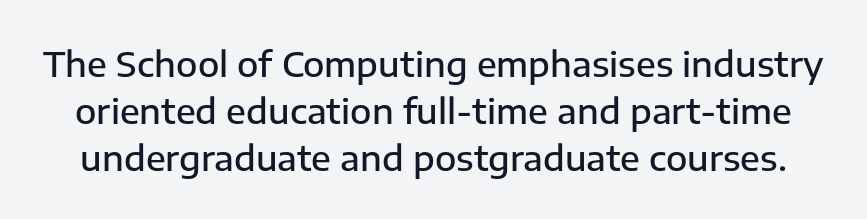
The image shows 35 px semibold sans-serif type, upright; set normal line spacing (1.34x), normal letter spacing, not underlined; low stroke contrast and a medium x-height.
